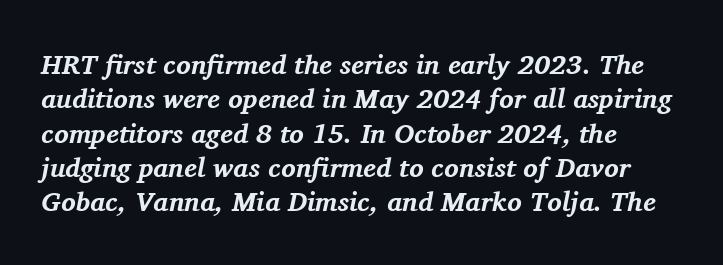
{"italic": "yes", "lean": "right", "slant_degrees": 11, "bold": "yes", "underline": "no", "align": "left", "line_spacing": "normal", "line_spacing_ratio": 1.27, "letter_spacing": "normal", "letter_spacing_em": 0.0, "glyph_px": 27}
